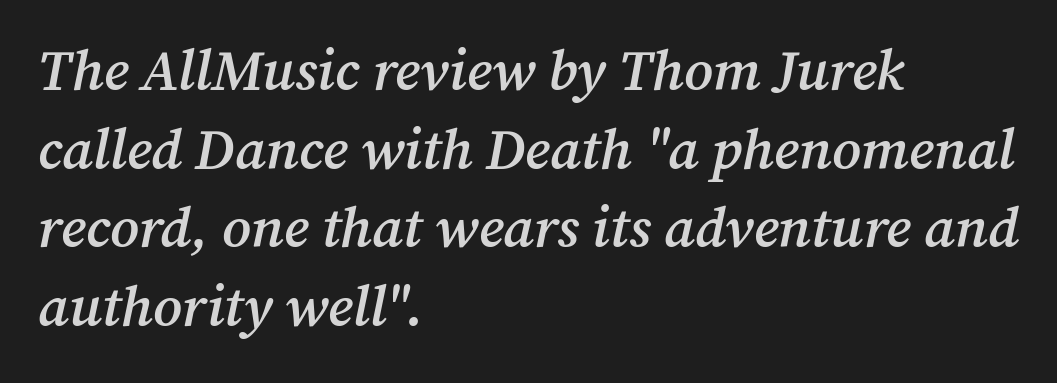
The image shows 57 px semibold serif type, italic (leaning right); set left-aligned, normal line spacing (1.38x), normal letter spacing, not underlined; medium stroke contrast and a medium x-height.
